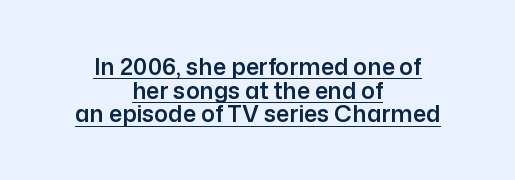
The image shows 23 px text type, upright; set centered, tight line spacing (1.03x), normal letter spacing, underlined.
